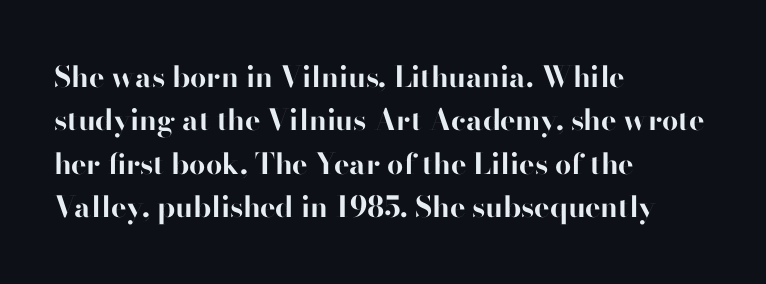
The image shows 29 px bold sans-serif type, upright; set left-aligned, normal line spacing (1.5x), normal letter spacing, not underlined; high stroke contrast and a small x-height.
